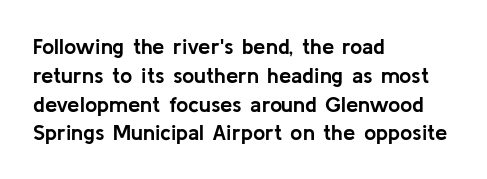
The image shows 22 px bold type, upright; set left-aligned, normal line spacing (1.31x), normal letter spacing, not underlined.
